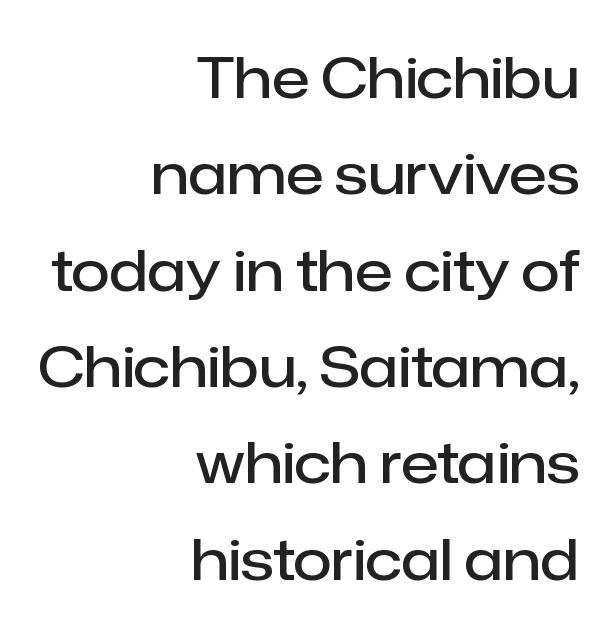
{"serif": "no", "italic": "no", "bold": "semi", "weight": "semibold", "width": "normal", "stroke_contrast": "low", "x_height": "medium", "monospaced": "no", "underline": "no", "align": "right", "line_spacing_ratio": 1.72, "letter_spacing": "normal", "letter_spacing_em": 0.0, "glyph_px": 56}
